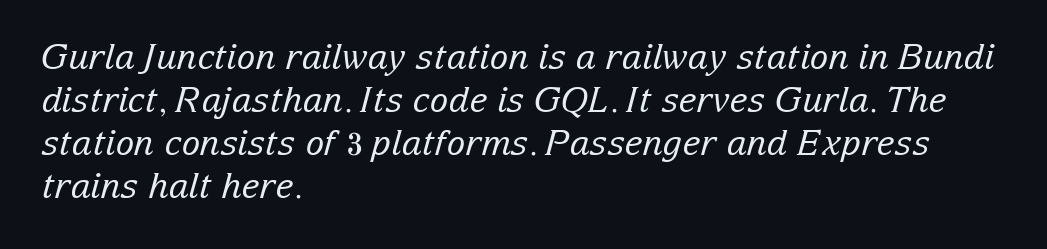
Q: Is the text bold? A: No.
Q: Is the text italic (slanted)? A: Yes, it leans right by about 15 degrees.
Q: Is the typeface a serif or a sans-serif typeface? A: Serif.
Q: Is the text underlined? A: No.
Q: How is the paragraph aligned? A: Left-aligned.
Q: Is the spacing between letters normal or unusually wide? A: Normal.
Q: Width (condensed, normal, or wide)? A: Normal.
Q: Stroke contrast? A: Low.
Q: x-height? A: Medium.
Q: Monospaced? A: No.
